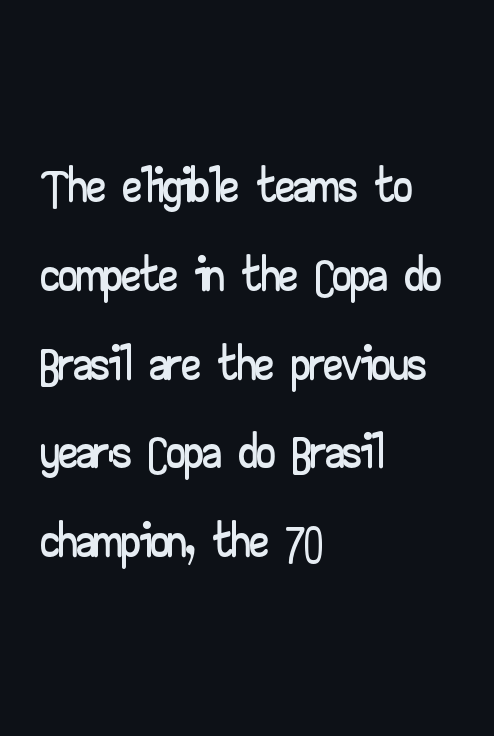
{"serif": "no", "italic": "no", "width": "wide", "stroke_contrast": "low", "x_height": "small", "monospaced": "no", "underline": "no", "align": "left", "line_spacing_ratio": 1.2, "letter_spacing": "normal", "letter_spacing_em": 0.0, "glyph_px": 74}
